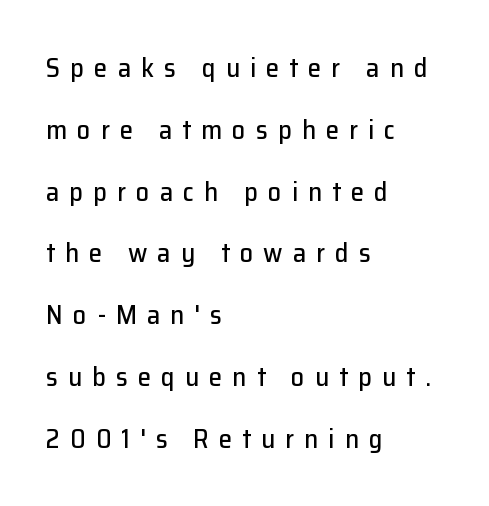
Quick note: interline space is abundant. One-word summary of the alignment: left. Any mark beneath the type? The region is blank. Does extra space separate the letters? Yes, quite a lot of it. No italicization has been applied; the sample stays upright.
